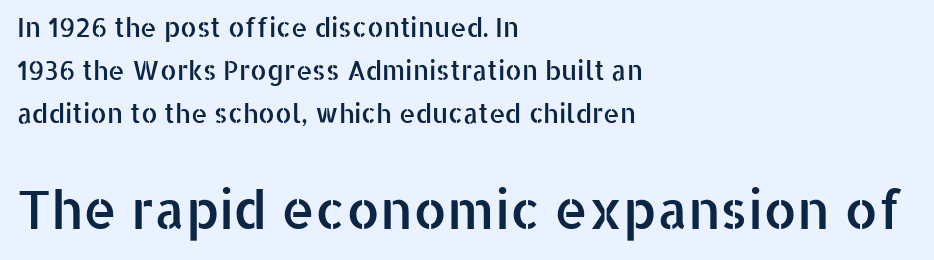
Q: Is the text italic (slanted)? A: No, it is upright.
Q: Is the typeface a serif or a sans-serif typeface? A: Sans-serif.
Q: Is the text underlined? A: No.
Q: How is the paragraph aligned? A: Left-aligned.
Q: Is the spacing between letters normal or unusually wide? A: Normal.
Q: Is the spacing between lines tight, normal or loose? A: Normal.
Q: Which block of text is set in a larger size, the first (top) or the second (bottom)? A: The second (bottom) one.
Q: Width (condensed, normal, or wide)? A: Normal.
Q: Stroke contrast? A: Low.
Q: x-height? A: Medium.
Q: Monospaced? A: No.
